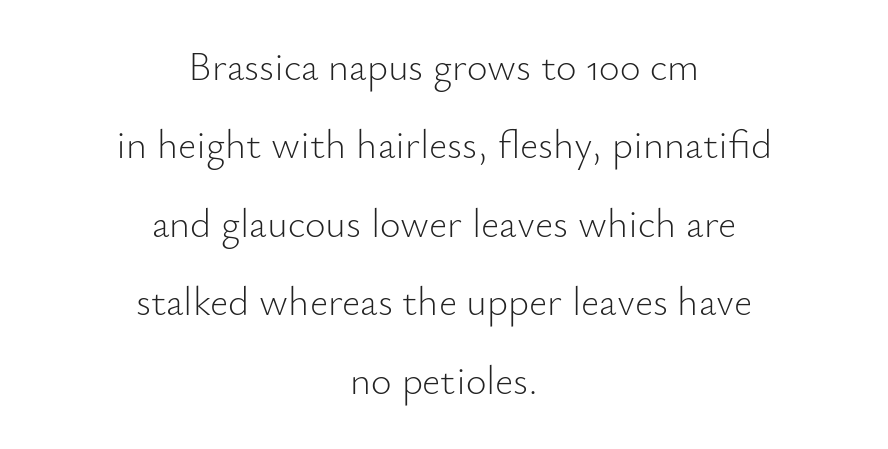
Q: Is the text bold? A: No.
Q: Is the text italic (slanted)? A: No, it is upright.
Q: Is the typeface a serif or a sans-serif typeface? A: Sans-serif.
Q: Is the text underlined? A: No.
Q: How is the paragraph aligned? A: Centered.
Q: Is the spacing between letters normal or unusually wide? A: Normal.
Q: Is the spacing between lines tight, normal or loose? A: Loose.
Q: Width (condensed, normal, or wide)? A: Normal.
Q: Stroke contrast? A: Low.
Q: x-height? A: Small.
Q: Monospaced? A: No.
